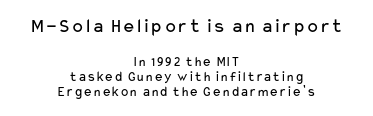
{"italic": "no", "bold": "no", "underline": "no", "align": "center", "line_spacing": "tight", "line_spacing_ratio": 1.09, "letter_spacing": "normal", "letter_spacing_em": 0.0, "larger_block": "first", "size_ratio": 1.43, "glyph_px": 20}
